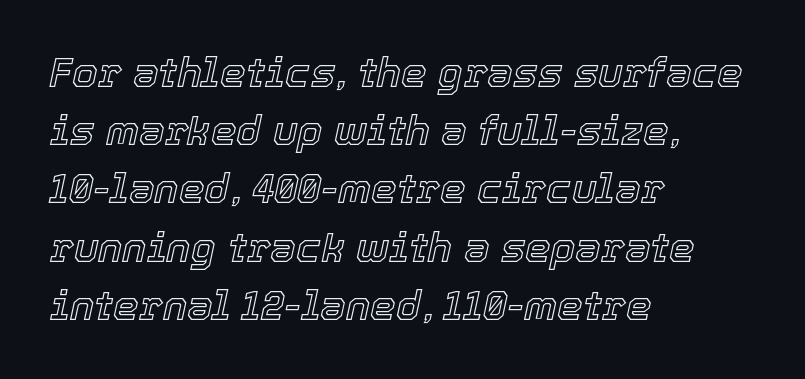
The face used here is rendered with its standard letterfit. The baseline area is clear. If you drew a line through each stem, it would be angled. Is this a fixed-width face? No — the glyphs have proportional, varying widths. The rag falls on the right side of this text block.
